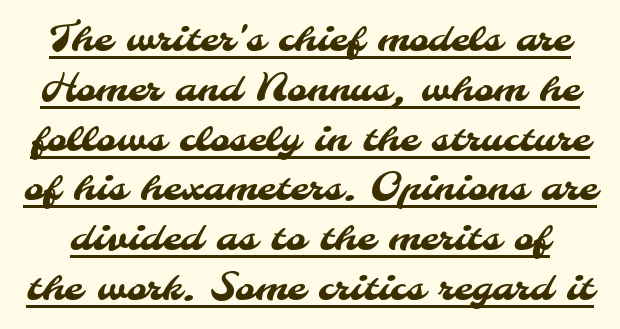
The image shows 38 px sans-serif type; set normal line spacing (1.31x), normal letter spacing, underlined; medium stroke contrast and a small x-height.
